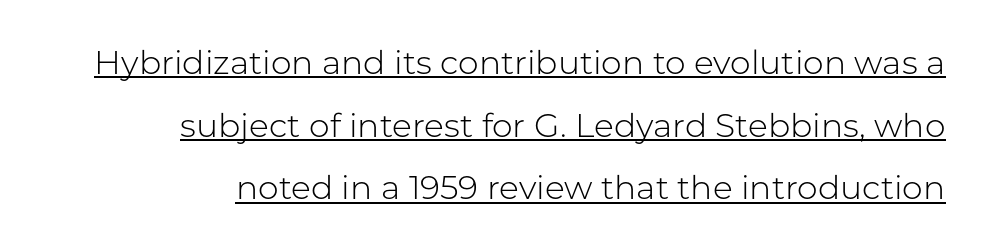
The image shows 33 px light sans-serif type, upright; set right-aligned, loose line spacing (1.9x), normal letter spacing, underlined; low stroke contrast and a medium x-height.
